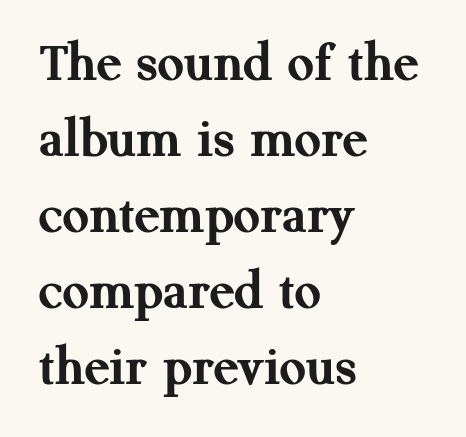
Q: Is the text bold? A: Yes.
Q: Is the text italic (slanted)? A: No, it is upright.
Q: Is the typeface a serif or a sans-serif typeface? A: Serif.
Q: Is the text underlined? A: No.
Q: How is the paragraph aligned? A: Left-aligned.
Q: Is the spacing between letters normal or unusually wide? A: Normal.
Q: Is the spacing between lines tight, normal or loose? A: Normal.
Q: Width (condensed, normal, or wide)? A: Normal.
Q: Stroke contrast? A: Medium.
Q: x-height? A: Medium.
Q: Monospaced? A: No.
